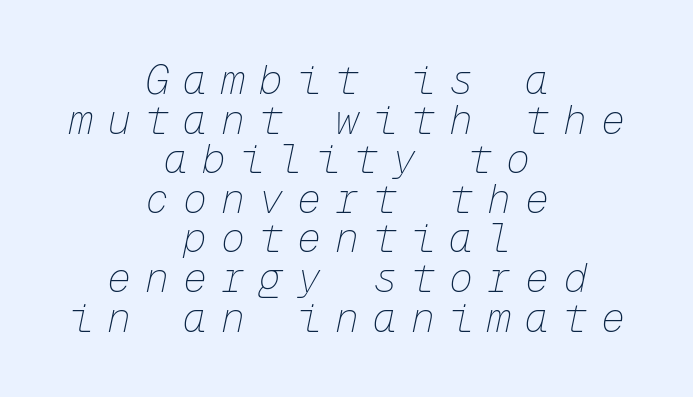
{"italic": "yes", "lean": "right", "slant_degrees": 12, "bold": "no", "weight": "thin", "width": "normal", "stroke_contrast": "low", "x_height": "medium", "monospaced": "yes", "underline": "no", "align": "center", "line_spacing": "tight", "line_spacing_ratio": 0.99, "letter_spacing": "wide", "letter_spacing_em": 0.35, "glyph_px": 40}
